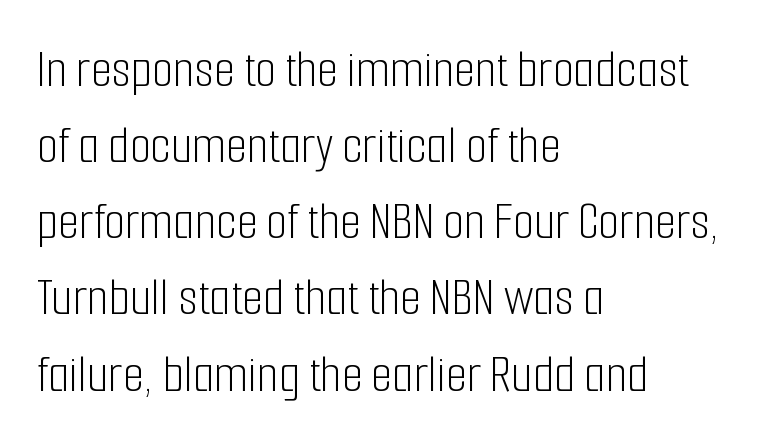
Q: Is the text bold? A: No.
Q: Is the text italic (slanted)? A: No, it is upright.
Q: Is the typeface a serif or a sans-serif typeface? A: Sans-serif.
Q: Is the text underlined? A: No.
Q: How is the paragraph aligned? A: Left-aligned.
Q: Is the spacing between letters normal or unusually wide? A: Normal.
Q: Is the spacing between lines tight, normal or loose? A: Normal.
Q: Width (condensed, normal, or wide)? A: Condensed.
Q: Stroke contrast? A: Low.
Q: x-height? A: Medium.
Q: Monospaced? A: No.
